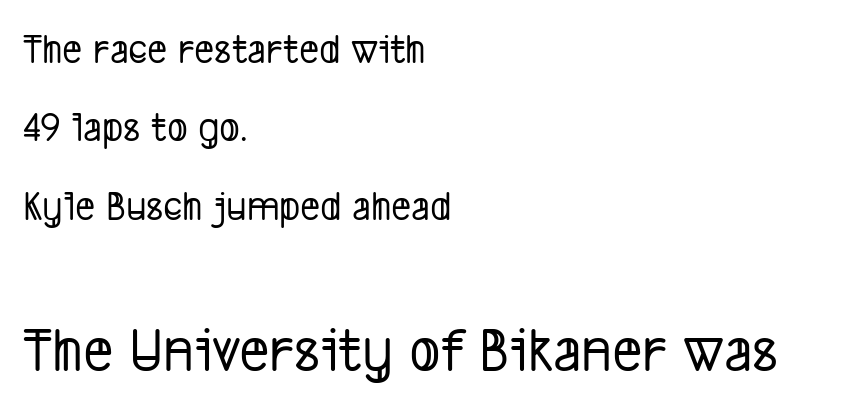
These lines are rendered in a variable-pitch font. The zone under the glyphs is completely vacant. Compared with typical body copy, the letter spacing here is the same. The rendering shows plain stroke endings on the letterforms — a sans-serif design. These lines are set flush left with a ragged right edge.
